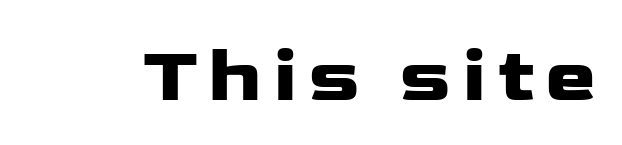
{"serif": "no", "italic": "no", "width": "wide", "stroke_contrast": "low", "x_height": "medium", "monospaced": "no", "underline": "no", "glyph_px": 77}
